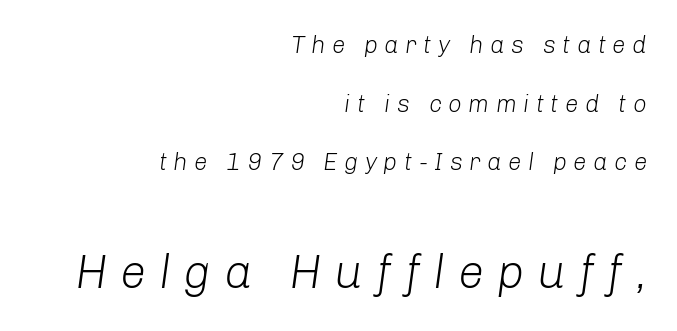
{"italic": "yes", "lean": "right", "slant_degrees": 8, "bold": "no", "weight": "light", "width": "normal", "stroke_contrast": "low", "x_height": "medium", "monospaced": "no", "underline": "no", "align": "right", "line_spacing": "loose", "line_spacing_ratio": 2.44, "letter_spacing": "wide", "letter_spacing_em": 0.27, "larger_block": "second", "size_ratio": 1.96, "glyph_px": 47}
